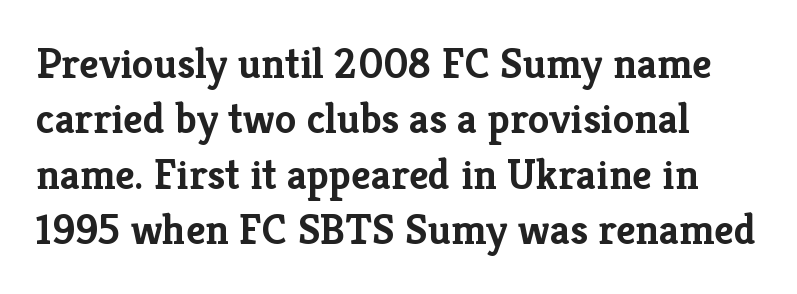
{"serif": "yes", "italic": "no", "bold": "yes", "weight": "semibold", "width": "normal", "stroke_contrast": "low", "x_height": "medium", "monospaced": "no", "underline": "no", "line_spacing": "normal", "line_spacing_ratio": 1.29, "letter_spacing": "normal", "letter_spacing_em": 0.0, "glyph_px": 43}
